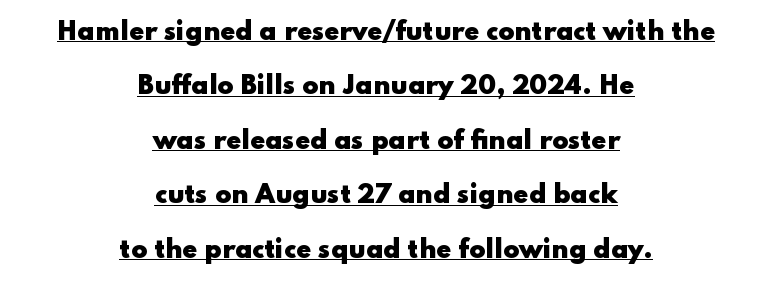
{"italic": "no", "bold": "yes", "underline": "yes", "align": "center", "line_spacing": "loose", "line_spacing_ratio": 2.27, "letter_spacing": "normal", "letter_spacing_em": 0.0, "glyph_px": 24}
